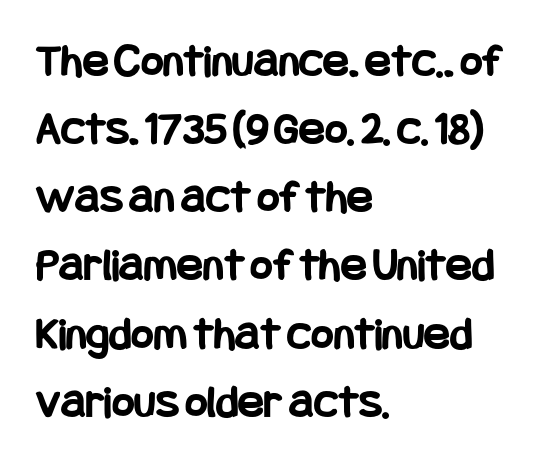
The image shows 48 px bold, condensed sans-serif type, upright; set left-aligned, normal line spacing (1.42x), normal letter spacing, not underlined; low stroke contrast and a large x-height.
